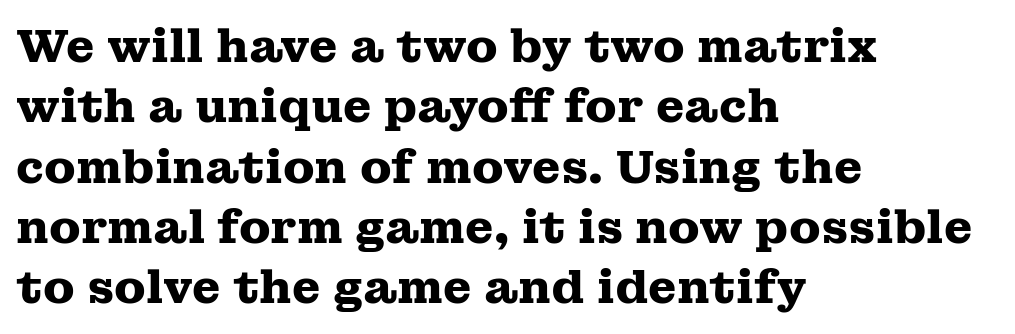
The image shows 46 px heavy, wide serif type, upright; set left-aligned, normal line spacing (1.31x), normal letter spacing, not underlined; medium stroke contrast and a medium x-height.
